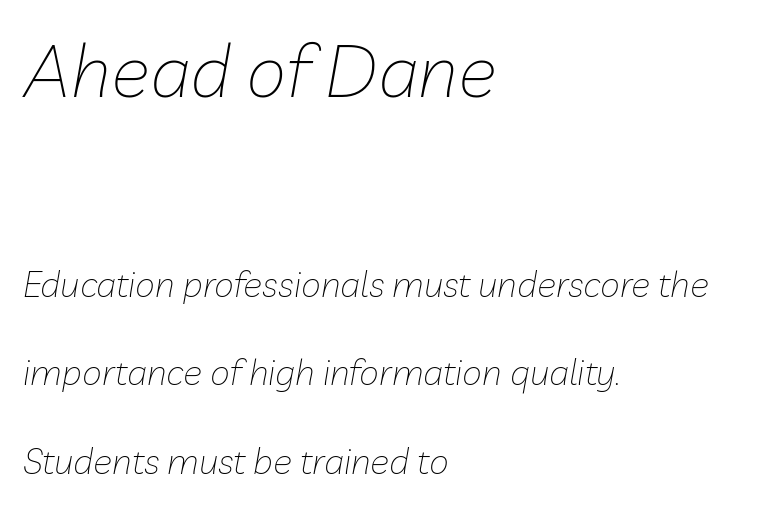
The image shows 73 px thin type, italic (leaning right); set left-aligned, loose line spacing (2.45x), normal letter spacing, not underlined; the first (top) block is 2.03x larger; low stroke contrast and a medium x-height.
